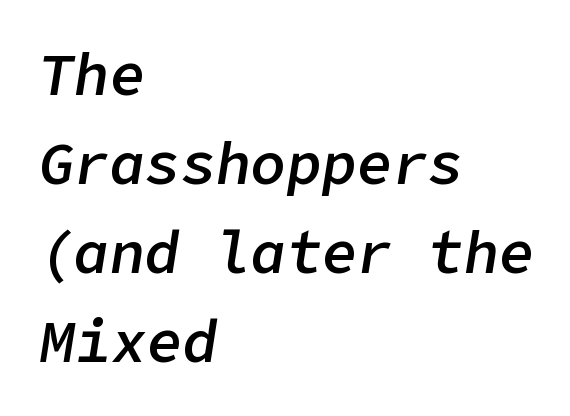
The zone under the glyphs is completely vacant. Does the weight exceed regular? Yes, but only to semibold. The lines are quadded left. Emphasis-style slanted type is in use. The lines sit at an ordinary, default distance from one another.
